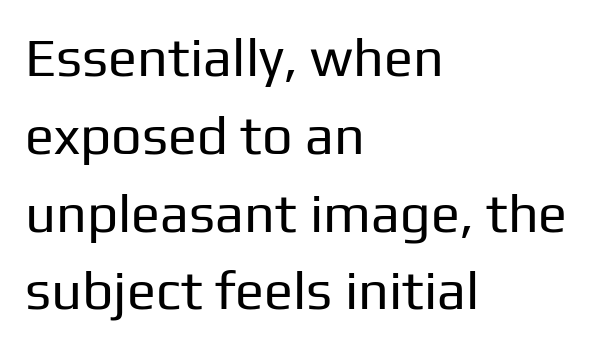
Q: Is the text bold? A: No.
Q: Is the text italic (slanted)? A: No, it is upright.
Q: Is the typeface a serif or a sans-serif typeface? A: Sans-serif.
Q: Is the text underlined? A: No.
Q: How is the paragraph aligned? A: Left-aligned.
Q: Is the spacing between letters normal or unusually wide? A: Normal.
Q: Is the spacing between lines tight, normal or loose? A: Normal.
Q: Width (condensed, normal, or wide)? A: Normal.
Q: Stroke contrast? A: Low.
Q: x-height? A: Medium.
Q: Monospaced? A: No.
